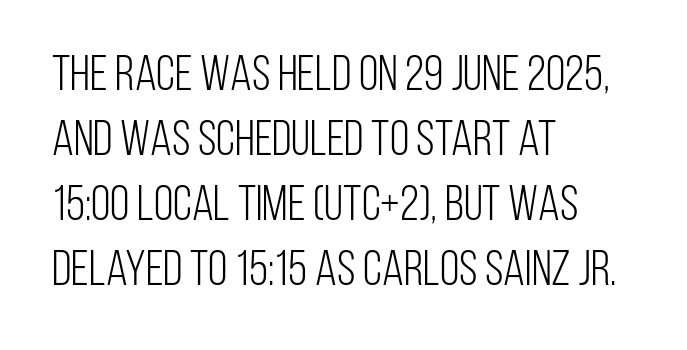
{"serif": "no", "italic": "no", "bold": "no", "weight": "light", "width": "condensed", "stroke_contrast": "low", "x_height": "large", "monospaced": "no", "underline": "no", "align": "left", "line_spacing": "normal", "line_spacing_ratio": 1.3, "letter_spacing": "normal", "letter_spacing_em": 0.0, "glyph_px": 50}
